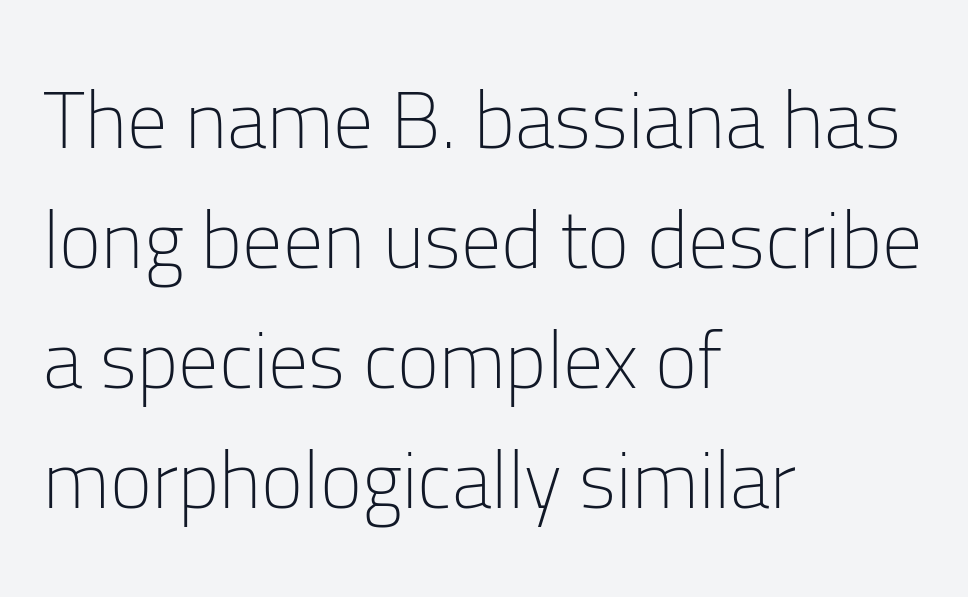
Q: Is the text bold? A: No.
Q: Is the text italic (slanted)? A: No, it is upright.
Q: Is the typeface a serif or a sans-serif typeface? A: Sans-serif.
Q: Is the text underlined? A: No.
Q: How is the paragraph aligned? A: Left-aligned.
Q: Is the spacing between letters normal or unusually wide? A: Normal.
Q: Is the spacing between lines tight, normal or loose? A: Normal.
Q: Width (condensed, normal, or wide)? A: Normal.
Q: Stroke contrast? A: Low.
Q: x-height? A: Medium.
Q: Monospaced? A: No.
